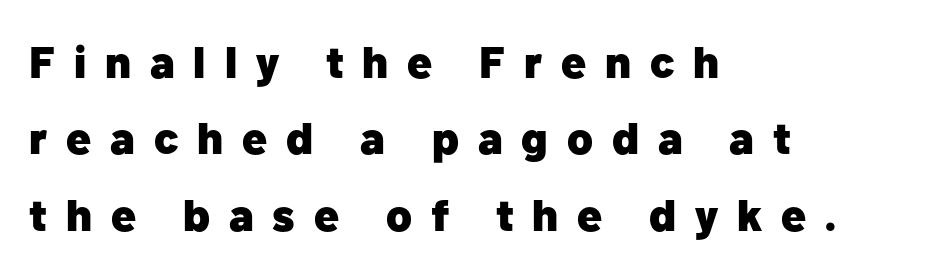
Q: Is the text bold? A: Yes.
Q: Is the text italic (slanted)? A: No, it is upright.
Q: Is the typeface a serif or a sans-serif typeface? A: Sans-serif.
Q: Is the text underlined? A: No.
Q: How is the paragraph aligned? A: Left-aligned.
Q: Is the spacing between letters normal or unusually wide? A: Unusually wide.
Q: Is the spacing between lines tight, normal or loose? A: Normal.
Q: Width (condensed, normal, or wide)? A: Normal.
Q: Stroke contrast? A: Low.
Q: x-height? A: Medium.
Q: Monospaced? A: No.
